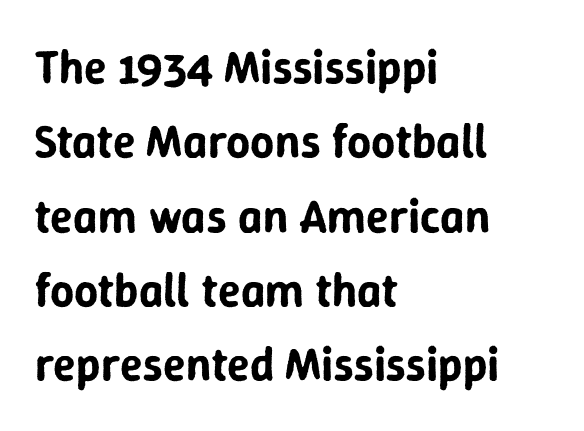
{"serif": "no", "italic": "no", "width": "normal", "stroke_contrast": "low", "x_height": "medium", "monospaced": "no", "underline": "no", "align": "left", "line_spacing": "normal", "line_spacing_ratio": 1.58, "letter_spacing": "normal", "letter_spacing_em": 0.0, "glyph_px": 47}
